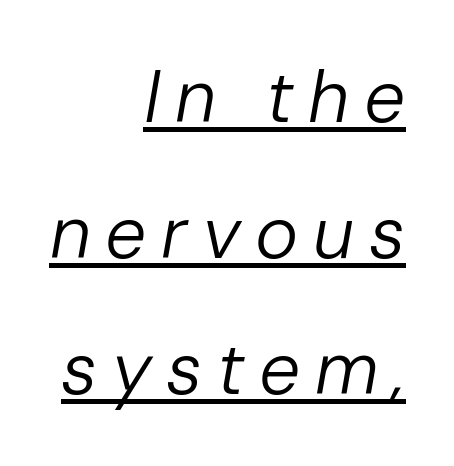
{"italic": "yes", "lean": "right", "slant_degrees": 10, "bold": "no", "weight": "regular", "width": "normal", "stroke_contrast": "low", "x_height": "medium", "monospaced": "no", "underline": "yes", "align": "right", "line_spacing_ratio": 1.86, "letter_spacing": "wide", "letter_spacing_em": 0.2, "glyph_px": 73}
